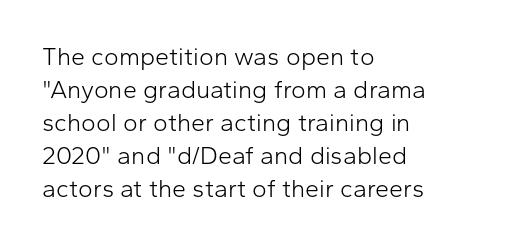
Q: Is the text bold? A: No.
Q: Is the text italic (slanted)? A: No, it is upright.
Q: Is the text underlined? A: No.
Q: How is the paragraph aligned? A: Left-aligned.
Q: Is the spacing between letters normal or unusually wide? A: Normal.
Q: Is the spacing between lines tight, normal or loose? A: Normal.
